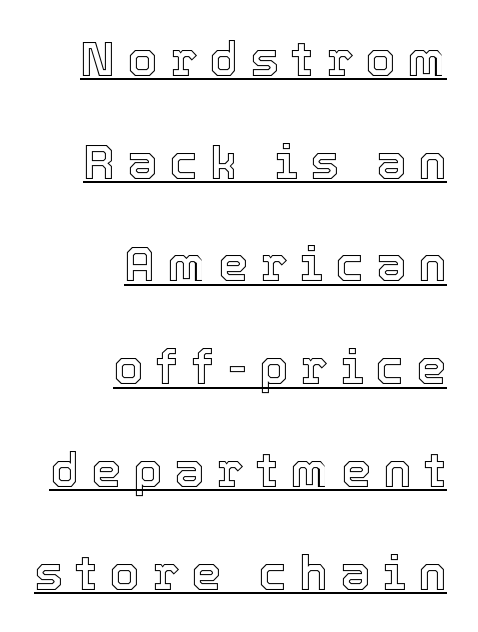
The leading is generous, giving the passage an open texture. Honestly, the letter spacing is so wide it's the main thing you notice. The lettering holds an erect, upright posture throughout. A typographer would call this underscored text. The paragraph has a hard right edge and a soft left edge.
